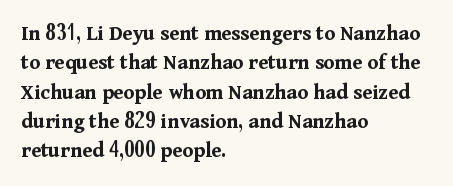
Q: Is the text bold? A: Yes.
Q: Is the text italic (slanted)? A: No, it is upright.
Q: Is the text underlined? A: No.
Q: How is the paragraph aligned? A: Left-aligned.
Q: Is the spacing between letters normal or unusually wide? A: Normal.
Q: Is the spacing between lines tight, normal or loose? A: Normal.
